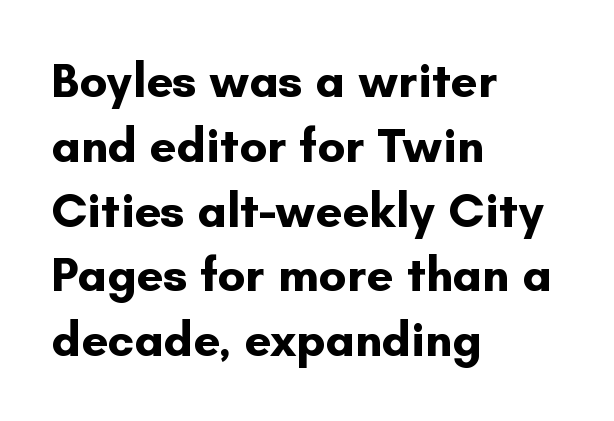
Lines of text with bare space underneath. A typesetter would label this face a sans. Notice how thick the strokes are: this is what a full bold looks like. In terms of letterspacing, this is plain default setting.
